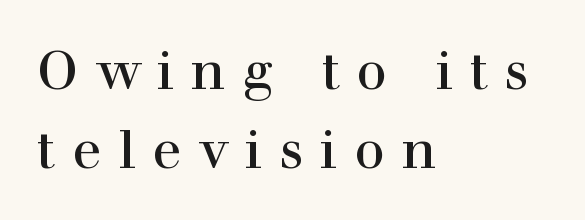
Q: Is the text italic (slanted)? A: No, it is upright.
Q: Is the typeface a serif or a sans-serif typeface? A: Serif.
Q: Is the text underlined? A: No.
Q: How is the paragraph aligned? A: Left-aligned.
Q: Is the spacing between letters normal or unusually wide? A: Unusually wide.
Q: Is the spacing between lines tight, normal or loose? A: Normal.
Q: Width (condensed, normal, or wide)? A: Normal.
Q: x-height? A: Medium.
Q: Monospaced? A: No.
